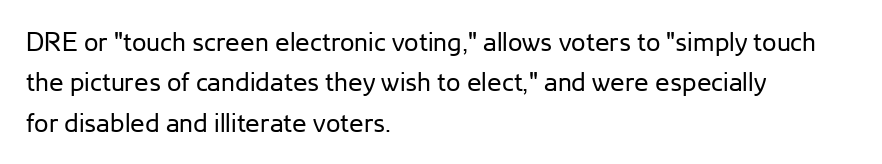
The image shows 26 px text type, upright; set left-aligned, normal line spacing (1.55x), normal letter spacing, not underlined.
